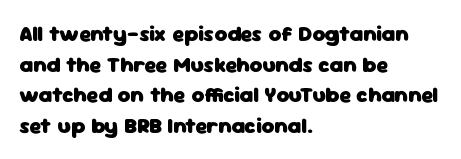
{"italic": "no", "bold": "yes", "underline": "no", "align": "left", "line_spacing": "normal", "line_spacing_ratio": 1.39, "letter_spacing": "normal", "letter_spacing_em": 0.0, "glyph_px": 22}
